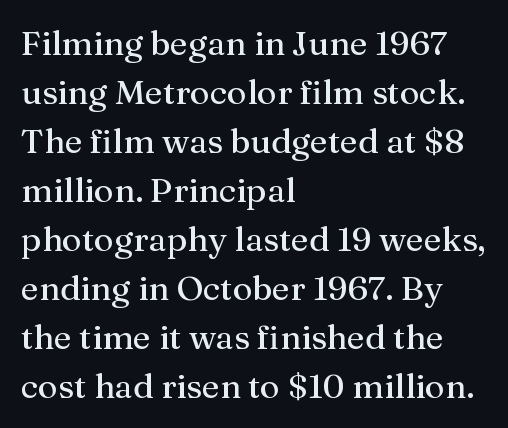
{"serif": "yes", "italic": "no", "width": "normal", "stroke_contrast": "medium", "x_height": "medium", "monospaced": "no", "underline": "no", "align": "left", "line_spacing": "normal", "line_spacing_ratio": 1.44, "letter_spacing": "normal", "letter_spacing_em": 0.0, "glyph_px": 34}
